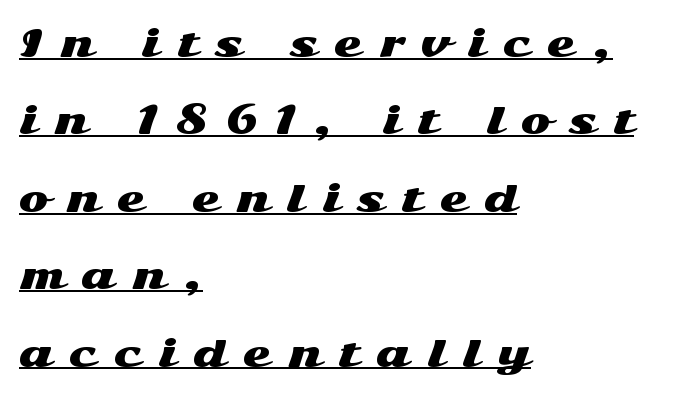
The image shows 36 px wide sans-serif type; set left-aligned, loose line spacing (2.15x), unusually wide letter spacing (+0.48 em), underlined; medium stroke contrast and a medium x-height.
